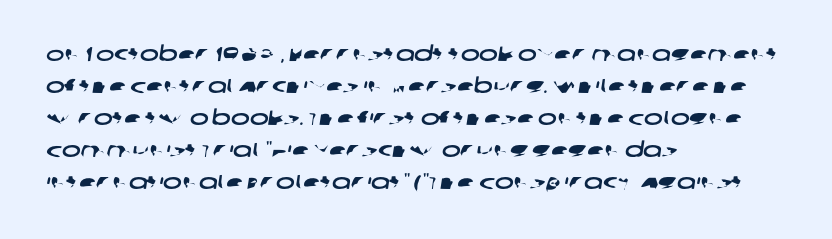
The image shows 20 px text type; set left-aligned, normal line spacing (1.6x), normal letter spacing, not underlined.
